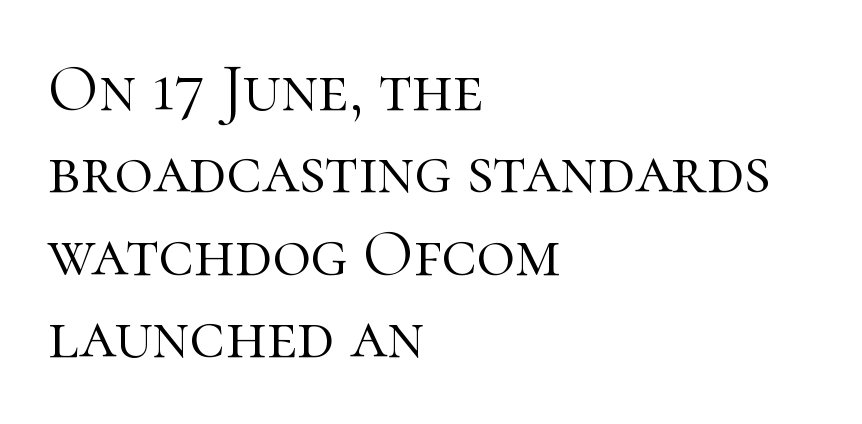
{"serif": "yes", "italic": "no", "bold": "no", "weight": "light", "width": "normal", "stroke_contrast": "high", "x_height": "medium", "monospaced": "no", "underline": "no", "align": "left", "line_spacing": "normal", "line_spacing_ratio": 1.25, "letter_spacing": "normal", "letter_spacing_em": 0.0, "glyph_px": 66}
